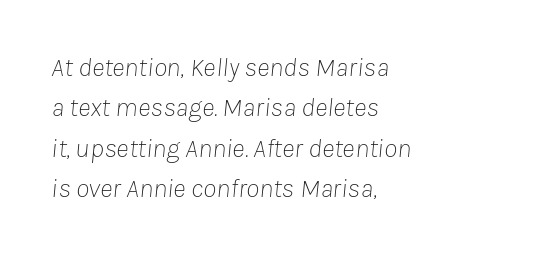
The image shows 27 px text type, italic (leaning right); set left-aligned, normal line spacing (1.5x), normal letter spacing, not underlined.
